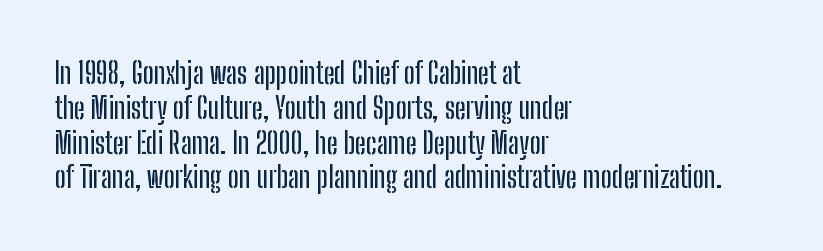
Q: Is the text italic (slanted)? A: No, it is upright.
Q: Is the typeface a serif or a sans-serif typeface? A: Sans-serif.
Q: Is the text underlined? A: No.
Q: How is the paragraph aligned? A: Left-aligned.
Q: Is the spacing between letters normal or unusually wide? A: Normal.
Q: Width (condensed, normal, or wide)? A: Condensed.
Q: Stroke contrast? A: Low.
Q: x-height? A: Medium.
Q: Monospaced? A: No.
